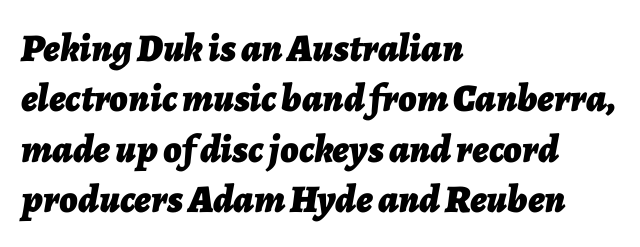
The space directly below the letters is spotless. The line texture is even and compact thanks to regular tracking. Varying glyph widths throughout — classic text-font behaviour. These lines are set flush left with a ragged right edge. The sample has been set heavy, in full bold. The specimen reads as italic at a glance.
